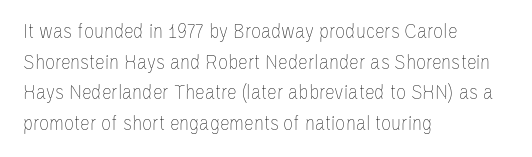
{"italic": "no", "bold": "no", "underline": "no", "align": "left", "line_spacing": "normal", "line_spacing_ratio": 1.39, "letter_spacing": "normal", "letter_spacing_em": 0.0, "glyph_px": 22}
